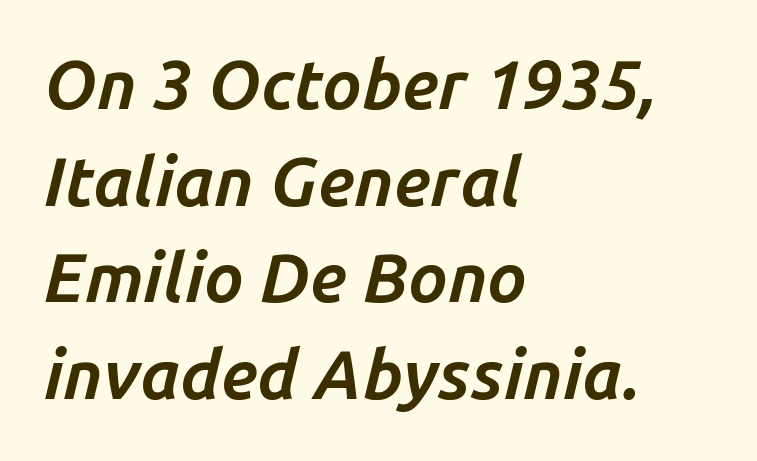
{"italic": "yes", "lean": "right", "slant_degrees": 14, "bold": "yes", "weight": "bold", "width": "normal", "stroke_contrast": "low", "x_height": "medium", "monospaced": "no", "underline": "no", "align": "left", "line_spacing": "normal", "line_spacing_ratio": 1.4, "letter_spacing": "normal", "letter_spacing_em": 0.0, "glyph_px": 69}
